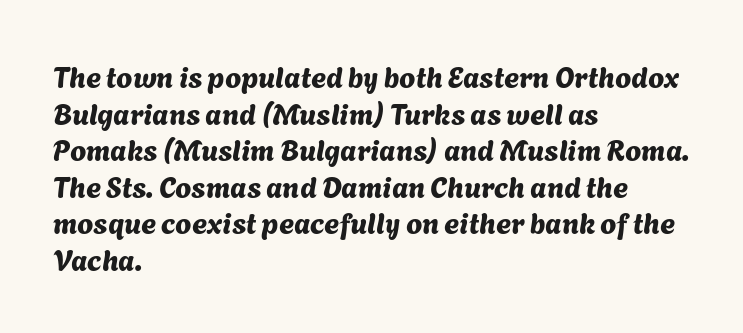
The image shows 29 px sans-serif type; set left-aligned, normal line spacing (1.26x), normal letter spacing, not underlined; medium stroke contrast and a medium x-height.
